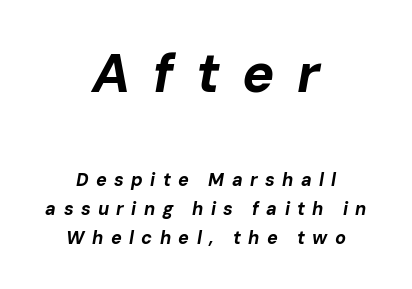
The letterforms stand isolated, each surrounded by extra space. Observe the lean: these are italic letterforms. The space between consecutive lines is moderate. Leftover space on each line is divided equally before and after the words. Glance below the letters and you will spot only blank space. Think of a printed novel: that variable character pitch is what you see here.
